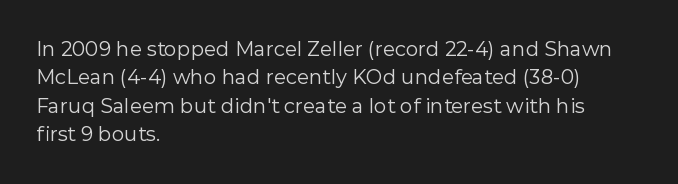
The image shows 20 px text type, upright; set left-aligned, normal line spacing (1.42x), normal letter spacing, not underlined.
